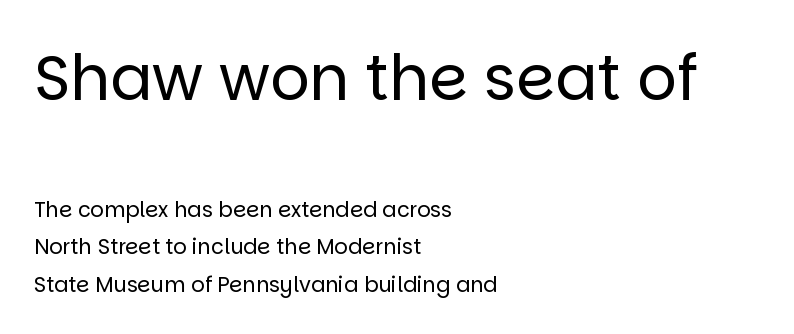
{"serif": "no", "italic": "no", "bold": "no", "weight": "regular", "width": "normal", "stroke_contrast": "low", "x_height": "large", "monospaced": "no", "underline": "no", "align": "left", "line_spacing_ratio": 1.78, "letter_spacing": "normal", "letter_spacing_em": 0.0, "larger_block": "first", "size_ratio": 2.95, "glyph_px": 62}
